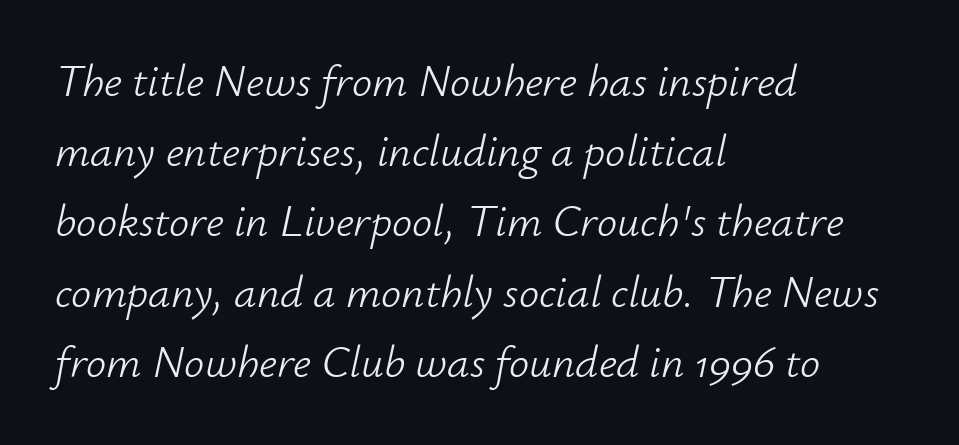
Q: Is the text bold? A: No.
Q: Is the text italic (slanted)? A: Yes, it leans right by about 12 degrees.
Q: Is the text underlined? A: No.
Q: How is the paragraph aligned? A: Left-aligned.
Q: Is the spacing between letters normal or unusually wide? A: Normal.
Q: Is the spacing between lines tight, normal or loose? A: Normal.
Q: Width (condensed, normal, or wide)? A: Normal.
Q: Stroke contrast? A: Low.
Q: x-height? A: Small.
Q: Monospaced? A: No.
